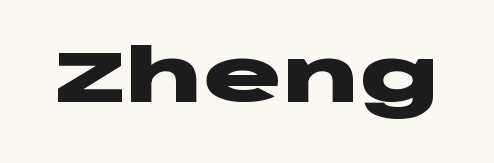
{"serif": "no", "italic": "no", "bold": "yes", "weight": "heavy", "width": "wide", "stroke_contrast": "low", "x_height": "large", "monospaced": "no", "underline": "no", "letter_spacing": "normal", "letter_spacing_em": 0.0, "glyph_px": 73}
